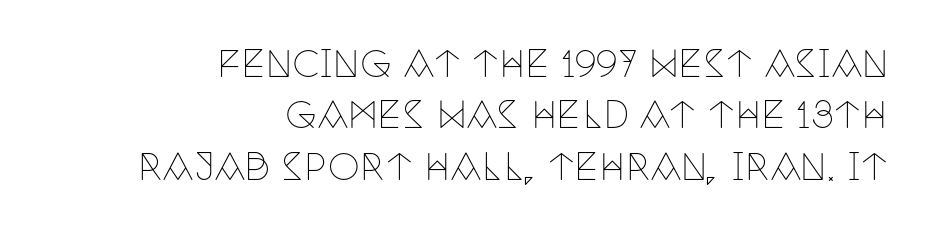
{"serif": "yes", "italic": "no", "bold": "no", "weight": "thin", "width": "condensed", "stroke_contrast": "low", "x_height": "large", "monospaced": "no", "underline": "no", "align": "right", "line_spacing": "normal", "line_spacing_ratio": 1.43, "letter_spacing": "normal", "letter_spacing_em": 0.0, "glyph_px": 36}
